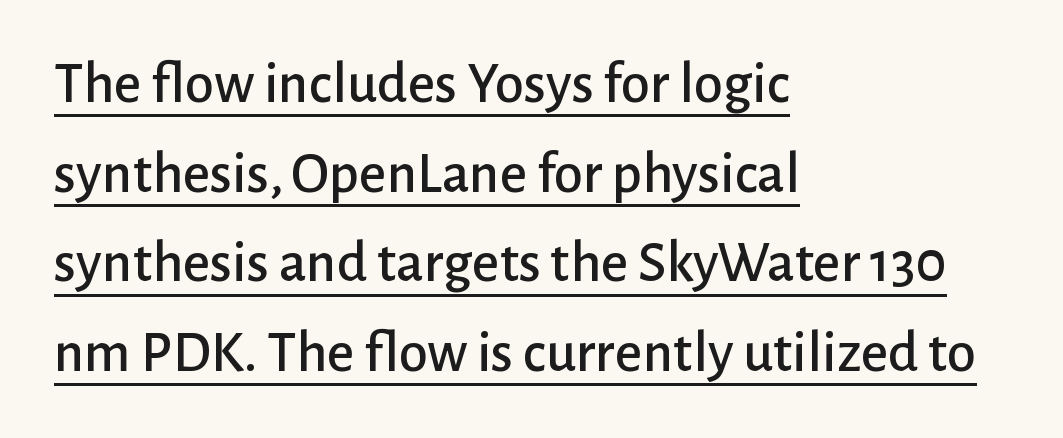
Q: Is the text italic (slanted)? A: No, it is upright.
Q: Is the typeface a serif or a sans-serif typeface? A: Sans-serif.
Q: Is the text underlined? A: Yes.
Q: How is the paragraph aligned? A: Left-aligned.
Q: Is the spacing between letters normal or unusually wide? A: Normal.
Q: Is the spacing between lines tight, normal or loose? A: Normal.
Q: Width (condensed, normal, or wide)? A: Normal.
Q: Stroke contrast? A: Low.
Q: x-height? A: Medium.
Q: Monospaced? A: No.
